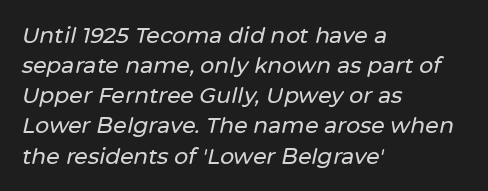
The image shows 22 px text type, italic (leaning right); set left-aligned, normal line spacing (1.37x), normal letter spacing, not underlined.
